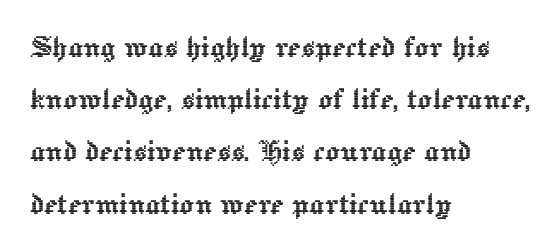
Q: Is the text italic (slanted)? A: No, it is upright.
Q: Is the text underlined? A: No.
Q: How is the paragraph aligned? A: Left-aligned.
Q: Is the spacing between letters normal or unusually wide? A: Normal.
Q: Is the spacing between lines tight, normal or loose? A: Normal.
Q: Width (condensed, normal, or wide)? A: Normal.
Q: x-height? A: Medium.
Q: Monospaced? A: No.
